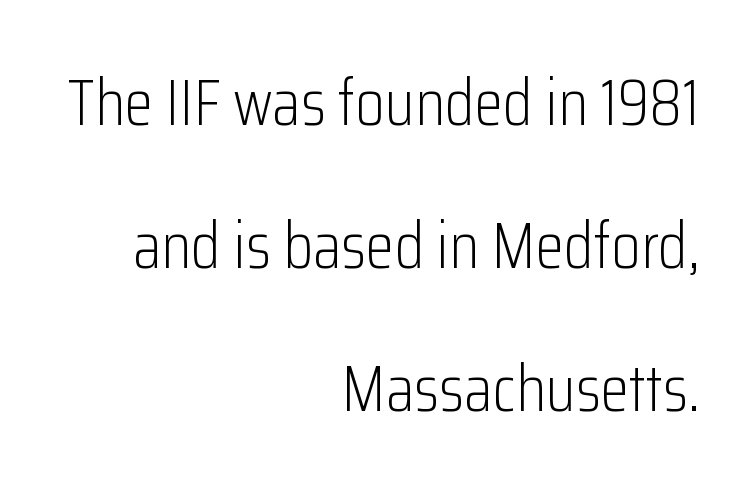
The image shows 66 px light, condensed sans-serif type, upright; set right-aligned, loose line spacing (2.17x), normal letter spacing, not underlined; low stroke contrast and a medium x-height.
